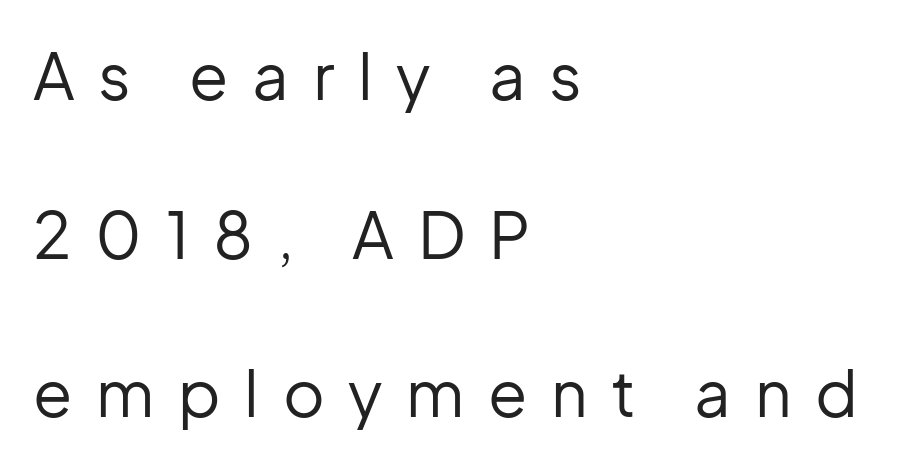
Q: Is the text bold? A: No.
Q: Is the text italic (slanted)? A: No, it is upright.
Q: Is the typeface a serif or a sans-serif typeface? A: Sans-serif.
Q: Is the text underlined? A: No.
Q: How is the paragraph aligned? A: Left-aligned.
Q: Is the spacing between letters normal or unusually wide? A: Unusually wide.
Q: Is the spacing between lines tight, normal or loose? A: Loose.
Q: Width (condensed, normal, or wide)? A: Normal.
Q: Stroke contrast? A: Low.
Q: x-height? A: Medium.
Q: Monospaced? A: No.
